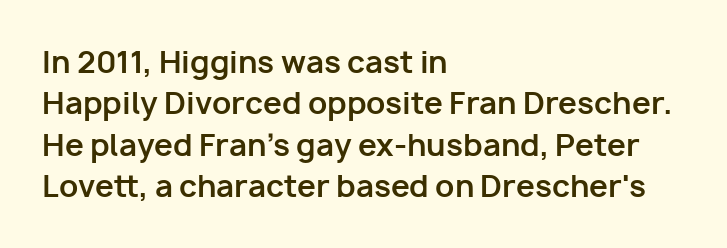
A full-strength bold gives these letters their thick strokes. Caption: standard tracking, unaltered. Every stem runs plumb, perpendicular to the baseline. The space beneath each line is pristine and unruled.
